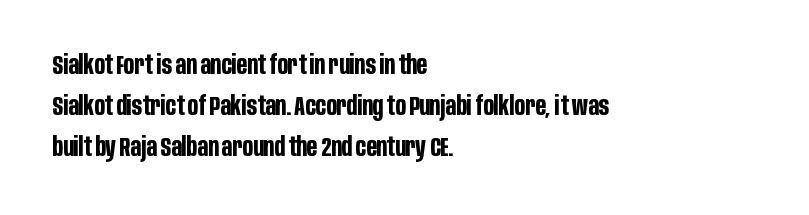
The image shows 27 px bold type, upright; set left-aligned, normal line spacing (1.51x), normal letter spacing, not underlined.
